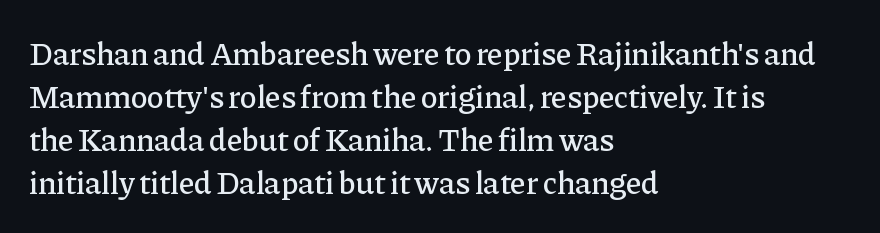
{"serif": "yes", "italic": "no", "width": "normal", "stroke_contrast": "low", "x_height": "medium", "monospaced": "no", "underline": "no", "align": "left", "line_spacing": "normal", "line_spacing_ratio": 1.34, "letter_spacing": "normal", "letter_spacing_em": 0.0, "glyph_px": 32}
